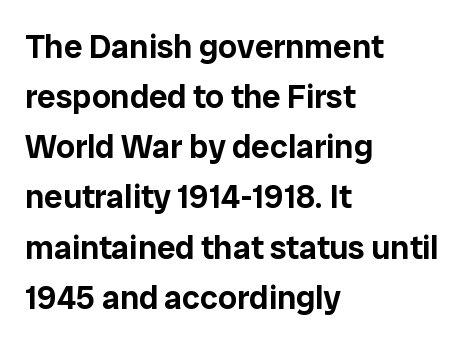
{"serif": "no", "italic": "no", "width": "normal", "stroke_contrast": "low", "x_height": "medium", "monospaced": "no", "underline": "no", "align": "left", "line_spacing": "normal", "line_spacing_ratio": 1.52, "letter_spacing": "normal", "letter_spacing_em": 0.0, "glyph_px": 33}
